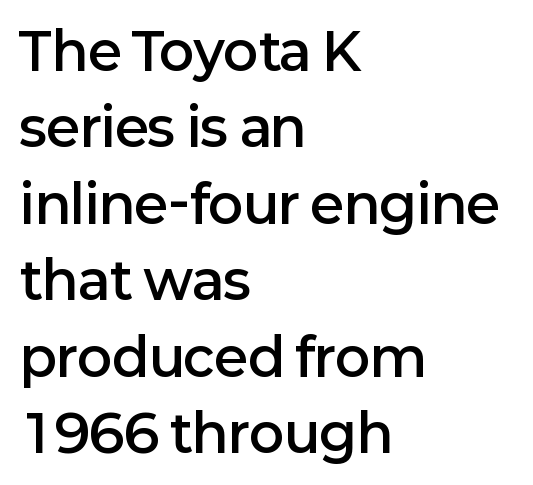
The lines in this sample share a left origin and differ only in where they stop. No word sits above an underline. The designer left line spacing at the default. Each letter's strokes conclude bluntly, with no projecting serifs. Characters follow at the spacing the type designer built in. These lines were composed using upright roman letters.
